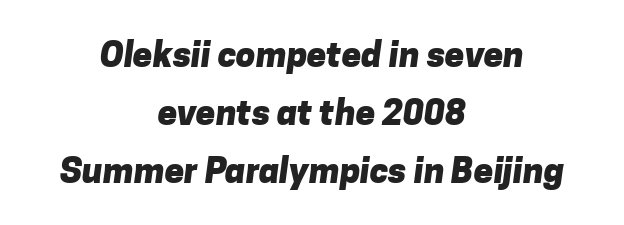
The image shows 35 px heavy sans-serif type; set centered, normal line spacing (1.66x), normal letter spacing, not underlined; low stroke contrast and a medium x-height.
